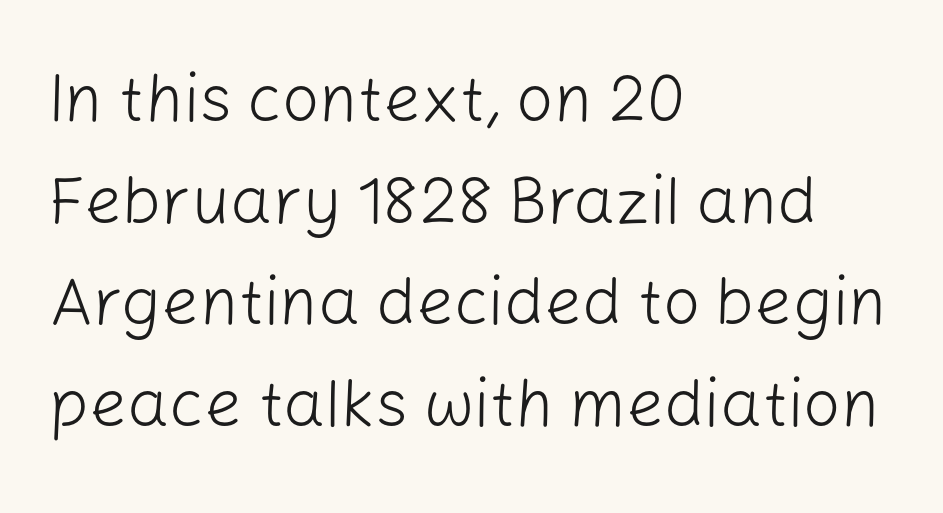
Ordinary non-slanted type is in use. Rows of type keep a routine distance in the vertical direction. Honestly, there is no underline to notice here at all. The passage shown is typeset with a sans-serif family. Spacing verdict: proportional, widths tailored to each character.
